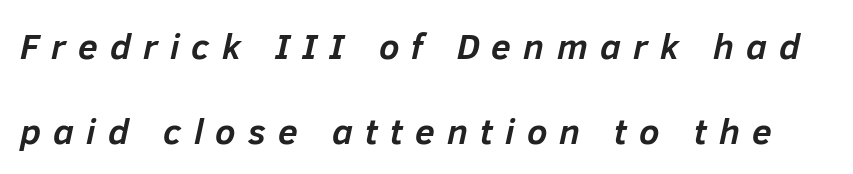
{"italic": "yes", "lean": "right", "slant_degrees": 12, "bold": "yes", "weight": "semibold", "width": "normal", "stroke_contrast": "low", "x_height": "medium", "monospaced": "no", "underline": "no", "line_spacing": "loose", "line_spacing_ratio": 2.36, "letter_spacing": "wide", "letter_spacing_em": 0.34, "glyph_px": 36}
